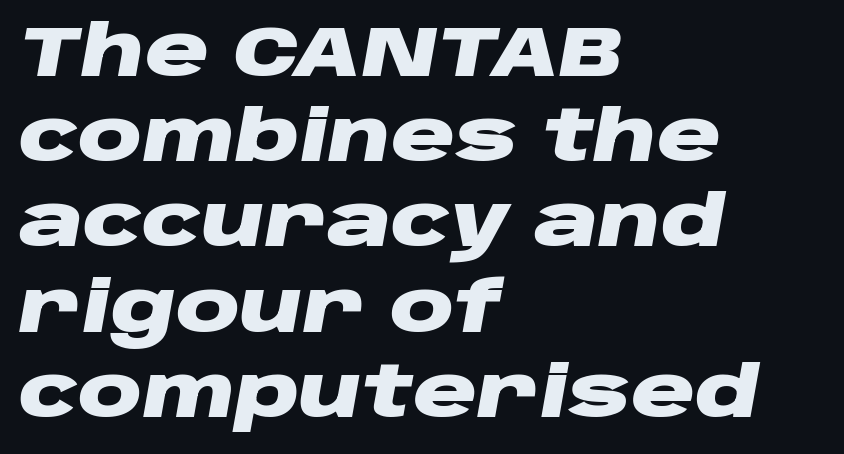
{"italic": "yes", "lean": "right", "slant_degrees": 10, "bold": "yes", "weight": "heavy", "width": "wide", "stroke_contrast": "low", "x_height": "large", "monospaced": "no", "underline": "no", "align": "left", "line_spacing_ratio": 1.2, "letter_spacing": "normal", "letter_spacing_em": 0.0, "glyph_px": 71}
